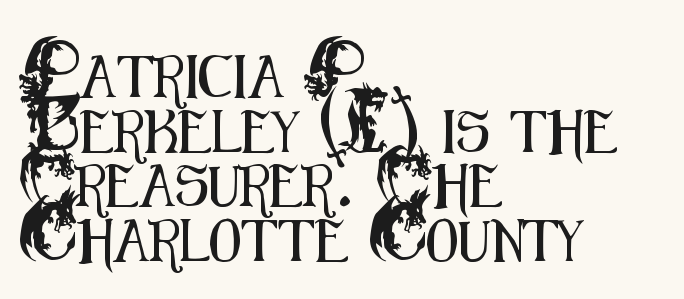
{"serif": "no", "italic": "no", "width": "condensed", "stroke_contrast": "medium", "x_height": "small", "monospaced": "no", "underline": "no", "align": "left", "line_spacing": "normal", "line_spacing_ratio": 1.3, "letter_spacing": "normal", "letter_spacing_em": 0.0, "glyph_px": 42}
